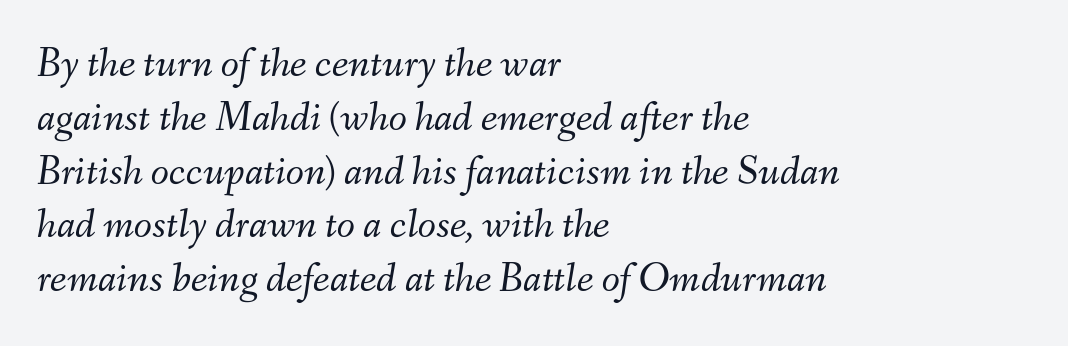
Q: Is the text bold? A: No.
Q: Is the text italic (slanted)? A: Yes, it leans right by about 9 degrees.
Q: Is the text underlined? A: No.
Q: How is the paragraph aligned? A: Left-aligned.
Q: Is the spacing between letters normal or unusually wide? A: Normal.
Q: Is the spacing between lines tight, normal or loose? A: Normal.
Q: Width (condensed, normal, or wide)? A: Normal.
Q: Stroke contrast? A: Medium.
Q: x-height? A: Small.
Q: Monospaced? A: No.
